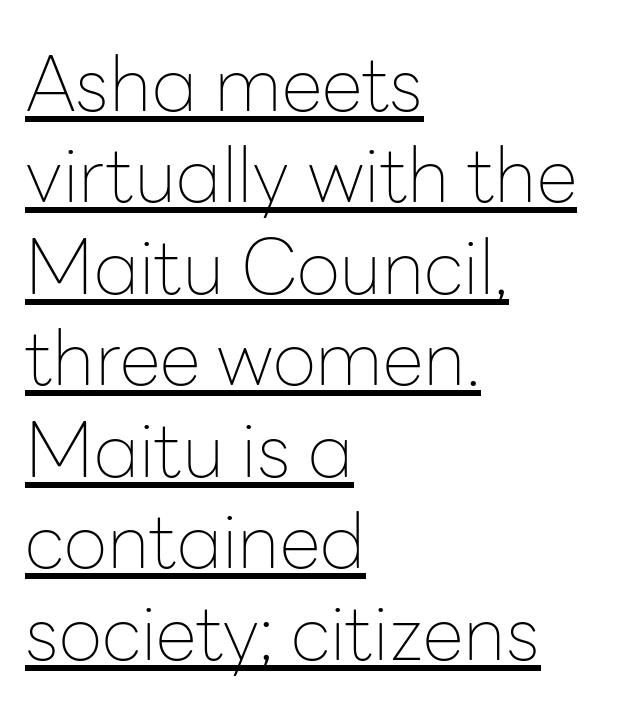
Notice how a bar underscores the lettering throughout. The letters advance in unequal steps, a hallmark of proportional type. Counters stay open thanks to moderate or lighter strokes. The specimen reads as upright at a glance. Serif or sans? Sans — the stroke terminals are bare.
